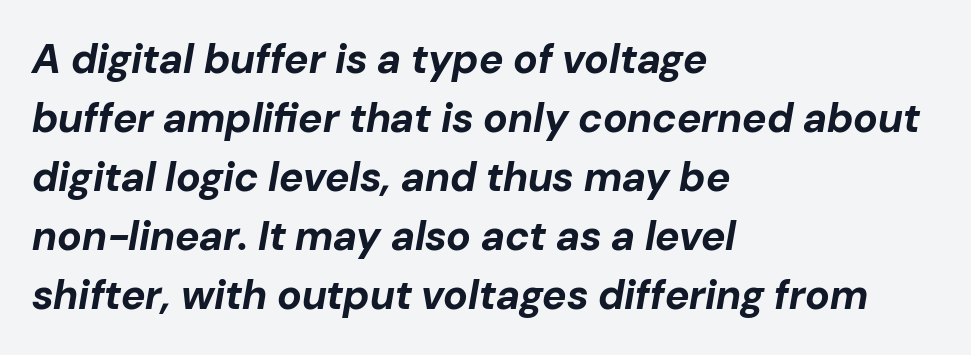
Q: Is the text bold? A: Yes.
Q: Is the text italic (slanted)? A: Yes, it leans right by about 10 degrees.
Q: Is the text underlined? A: No.
Q: How is the paragraph aligned? A: Left-aligned.
Q: Is the spacing between letters normal or unusually wide? A: Normal.
Q: Is the spacing between lines tight, normal or loose? A: Normal.
Q: Width (condensed, normal, or wide)? A: Normal.
Q: Stroke contrast? A: Low.
Q: x-height? A: Medium.
Q: Monospaced? A: No.
